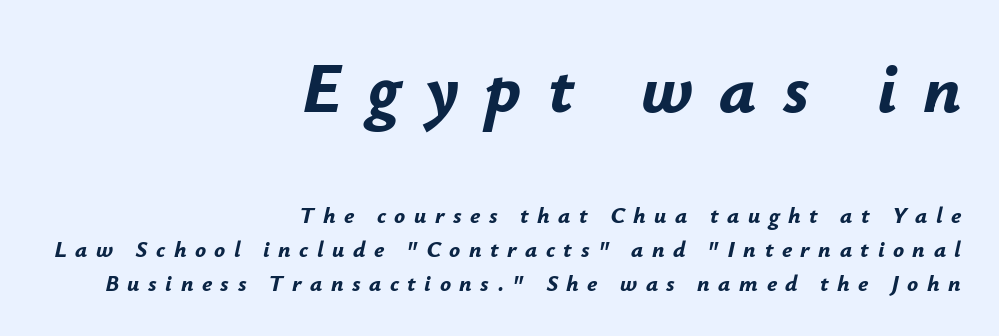
Q: Is the text bold? A: Yes.
Q: Is the text italic (slanted)? A: Yes, it leans right by about 12 degrees.
Q: Is the text underlined? A: No.
Q: How is the paragraph aligned? A: Right-aligned.
Q: Is the spacing between letters normal or unusually wide? A: Unusually wide.
Q: Is the spacing between lines tight, normal or loose? A: Normal.
Q: Which block of text is set in a larger size, the first (top) or the second (bottom)? A: The first (top) one.
Q: Width (condensed, normal, or wide)? A: Normal.
Q: Stroke contrast? A: Low.
Q: x-height? A: Small.
Q: Monospaced? A: No.
